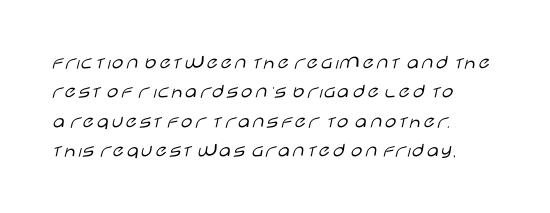
{"bold": "no", "underline": "no", "align": "left", "line_spacing": "normal", "line_spacing_ratio": 1.4, "letter_spacing": "normal", "letter_spacing_em": 0.0, "glyph_px": 21}
